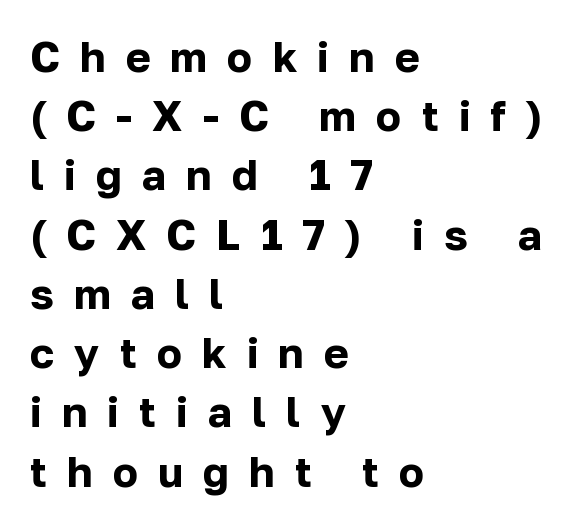
Q: Is the text bold? A: Yes.
Q: Is the text italic (slanted)? A: No, it is upright.
Q: Is the typeface a serif or a sans-serif typeface? A: Sans-serif.
Q: Is the text underlined? A: No.
Q: How is the paragraph aligned? A: Left-aligned.
Q: Is the spacing between letters normal or unusually wide? A: Unusually wide.
Q: Is the spacing between lines tight, normal or loose? A: Normal.
Q: Width (condensed, normal, or wide)? A: Normal.
Q: Stroke contrast? A: Low.
Q: x-height? A: Medium.
Q: Monospaced? A: No.
